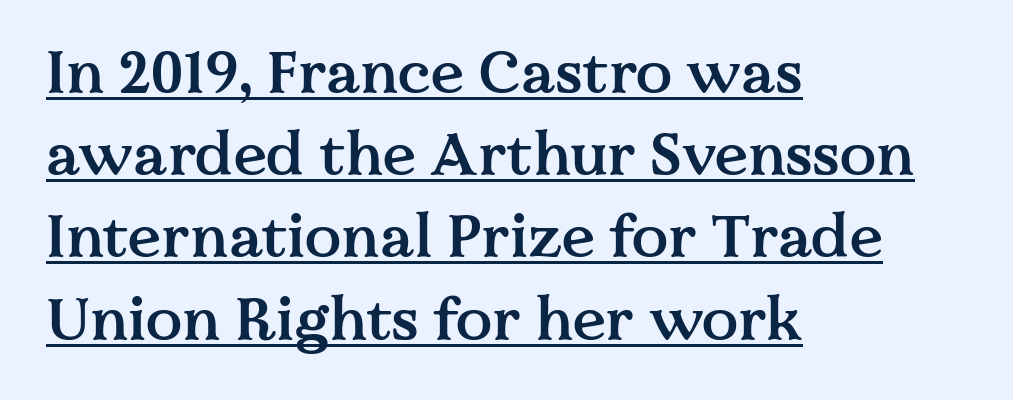
Q: Is the text bold? A: Semi-bold.
Q: Is the text italic (slanted)? A: No, it is upright.
Q: Is the typeface a serif or a sans-serif typeface? A: Serif.
Q: Is the text underlined? A: Yes.
Q: How is the paragraph aligned? A: Left-aligned.
Q: Is the spacing between letters normal or unusually wide? A: Normal.
Q: Is the spacing between lines tight, normal or loose? A: Normal.
Q: Width (condensed, normal, or wide)? A: Normal.
Q: Stroke contrast? A: Medium.
Q: x-height? A: Medium.
Q: Monospaced? A: No.
